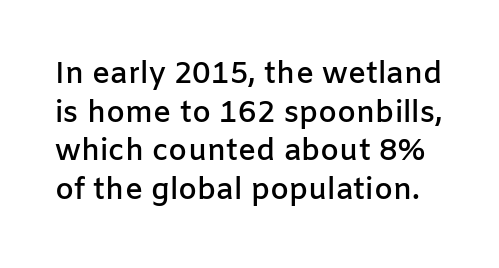
The image shows 30 px semibold sans-serif type, upright; set normal line spacing (1.29x), normal letter spacing, not underlined; low stroke contrast and a medium x-height.
